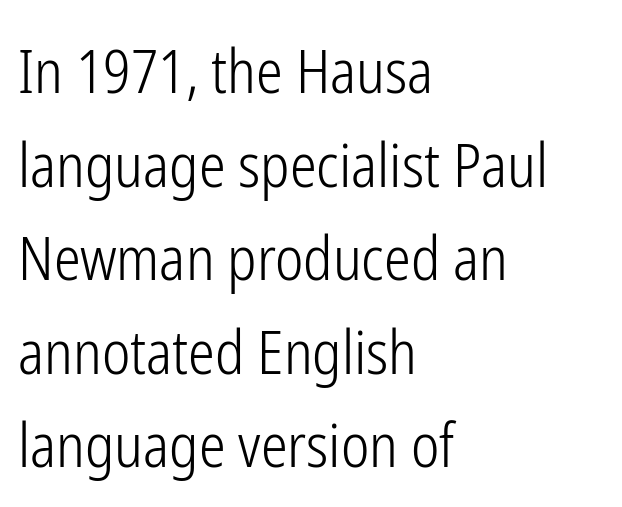
Q: Is the text bold? A: No.
Q: Is the text italic (slanted)? A: No, it is upright.
Q: Is the typeface a serif or a sans-serif typeface? A: Sans-serif.
Q: Is the text underlined? A: No.
Q: How is the paragraph aligned? A: Left-aligned.
Q: Is the spacing between letters normal or unusually wide? A: Normal.
Q: Is the spacing between lines tight, normal or loose? A: Normal.
Q: Width (condensed, normal, or wide)? A: Condensed.
Q: Stroke contrast? A: Low.
Q: x-height? A: Medium.
Q: Monospaced? A: No.
